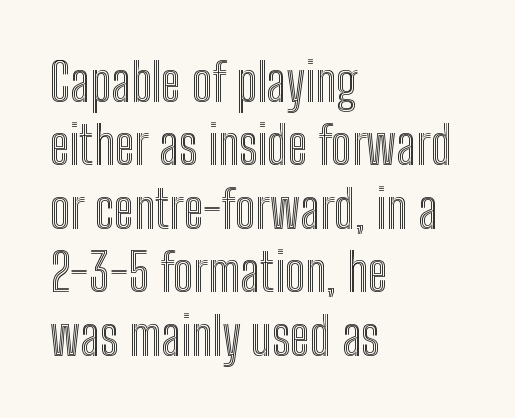
{"italic": "no", "width": "condensed", "x_height": "medium", "monospaced": "no", "underline": "no", "align": "left", "line_spacing_ratio": 1.22, "letter_spacing": "normal", "letter_spacing_em": 0.0, "glyph_px": 52}
